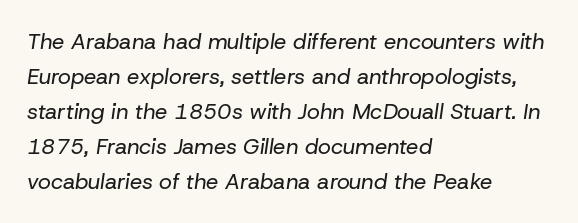
{"italic": "yes", "lean": "right", "slant_degrees": 8, "bold": "no", "underline": "no", "align": "left", "line_spacing": "normal", "line_spacing_ratio": 1.59, "letter_spacing": "normal", "letter_spacing_em": 0.0, "glyph_px": 22}
